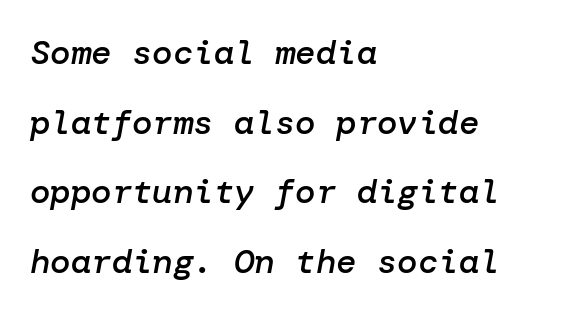
Q: Is the text bold? A: Semi-bold.
Q: Is the text italic (slanted)? A: Yes, it leans right by about 10 degrees.
Q: Is the text underlined? A: No.
Q: How is the paragraph aligned? A: Left-aligned.
Q: Is the spacing between letters normal or unusually wide? A: Normal.
Q: Is the spacing between lines tight, normal or loose? A: Loose.
Q: Width (condensed, normal, or wide)? A: Normal.
Q: Stroke contrast? A: Low.
Q: x-height? A: Medium.
